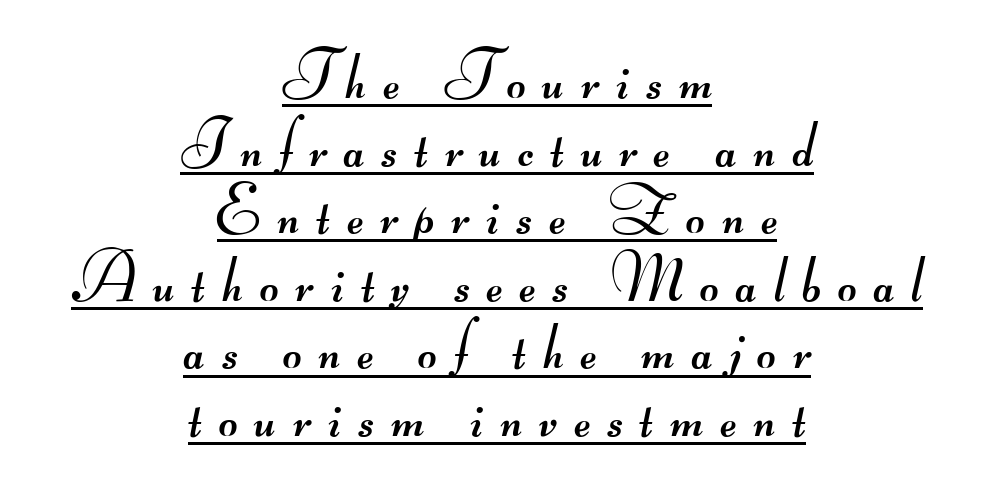
The image shows 65 px regular-weight, wide sans-serif type; set centered, tight line spacing (1.04x), unusually wide letter spacing (+0.26 em), underlined; medium stroke contrast.
